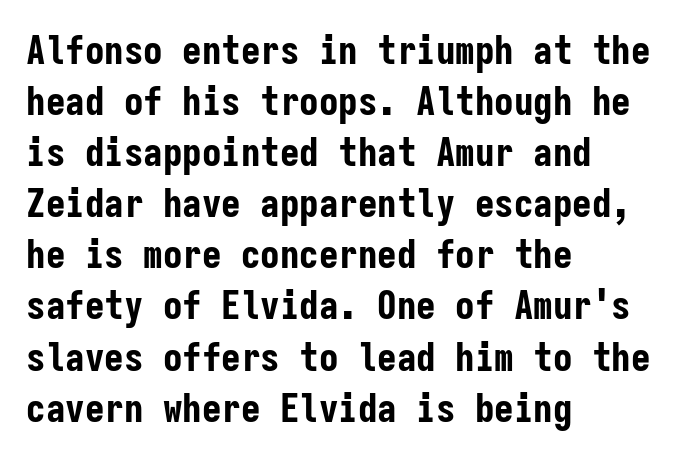
Every character here occupies the same horizontal width, giving the sample a typewriter-like rhythm. The paragraph shown leans on its left margin. The designer left line spacing at the default. It's the straight-up-and-down kind of type. Unlike a traditional serif, this face leaves its strokes unadorned.
